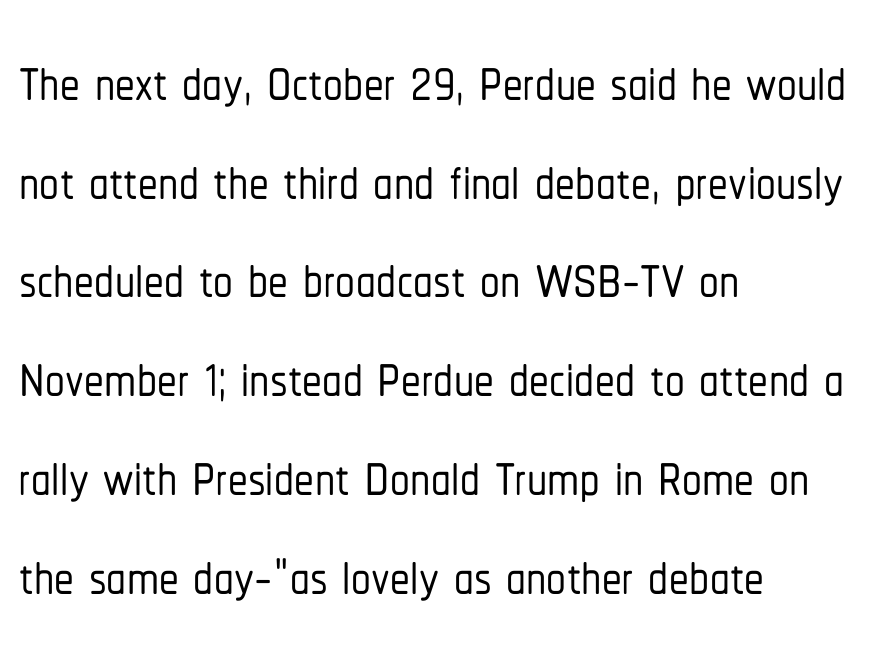
Q: Is the text italic (slanted)? A: No, it is upright.
Q: Is the typeface a serif or a sans-serif typeface? A: Sans-serif.
Q: Is the text underlined? A: No.
Q: How is the paragraph aligned? A: Left-aligned.
Q: Is the spacing between letters normal or unusually wide? A: Normal.
Q: Is the spacing between lines tight, normal or loose? A: Normal.
Q: Width (condensed, normal, or wide)? A: Condensed.
Q: Stroke contrast? A: Low.
Q: x-height? A: Medium.
Q: Monospaced? A: No.
